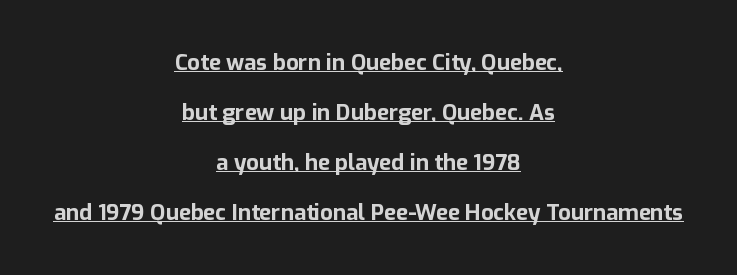
Every row of glyphs is offset so its center matches the block's center. Check the space under the baseline: a stroke is drawn there. The face used here has the dense, thick strokes of a bold. Nobody touched the tracking dial on this one. It's the straight-up-and-down kind of type. Leading: increased.
